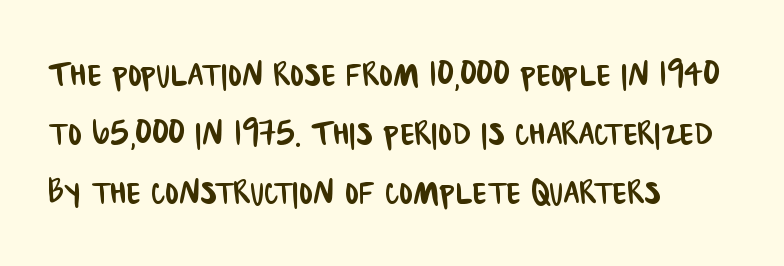
{"serif": "no", "width": "condensed", "stroke_contrast": "low", "x_height": "large", "monospaced": "no", "underline": "no", "align": "left", "line_spacing": "normal", "line_spacing_ratio": 1.41, "letter_spacing": "normal", "letter_spacing_em": 0.0, "glyph_px": 42}
